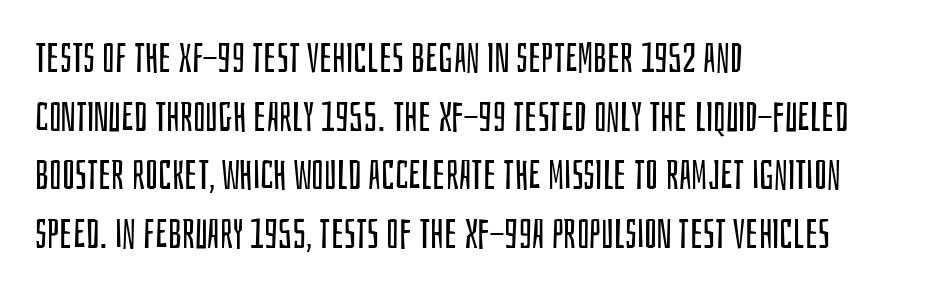
The image shows 41 px regular-weight, condensed sans-serif type, upright; set left-aligned, normal line spacing (1.43x), normal letter spacing, not underlined; low stroke contrast and a large x-height.
